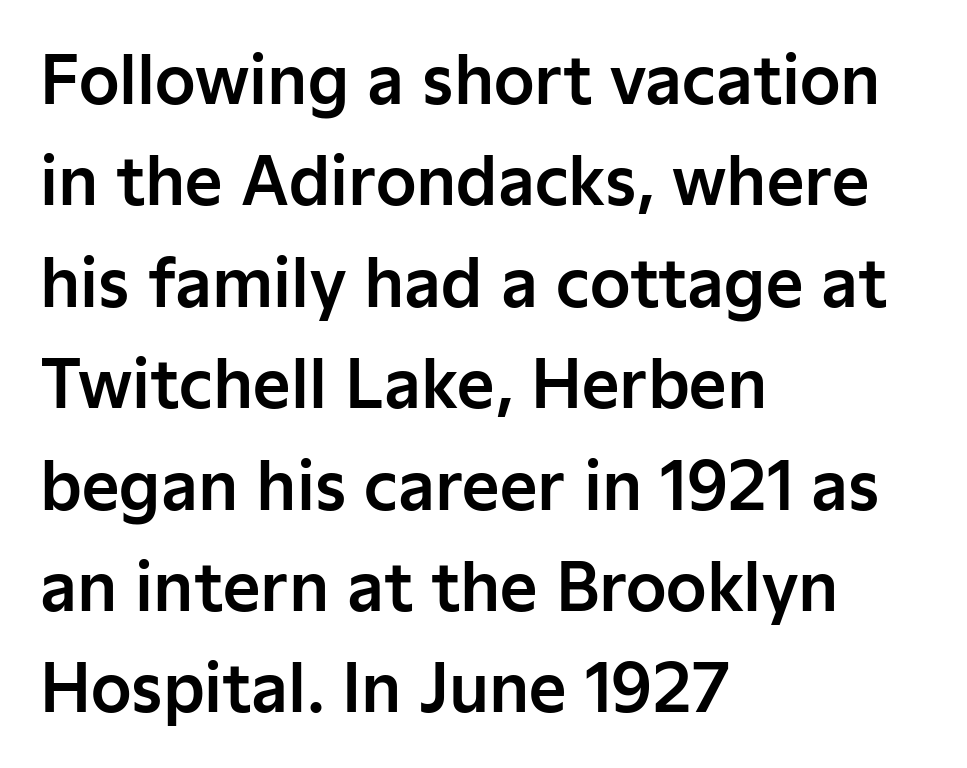
{"serif": "no", "italic": "no", "width": "normal", "stroke_contrast": "low", "x_height": "medium", "monospaced": "no", "underline": "no", "align": "left", "line_spacing": "normal", "line_spacing_ratio": 1.56, "letter_spacing": "normal", "letter_spacing_em": 0.0, "glyph_px": 65}
